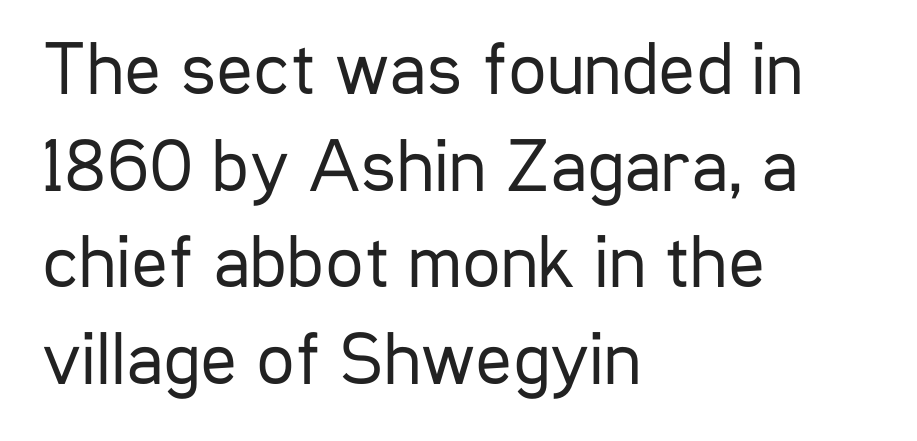
This sample has the flowing, uneven cadence of proportional lettering. Letterform terminals end flat and unadorned throughout the passage. Ordinary non-slanted type is in use. The gaps between neighbouring characters are ordinary and unremarkable. One-word summary of the alignment: left.
